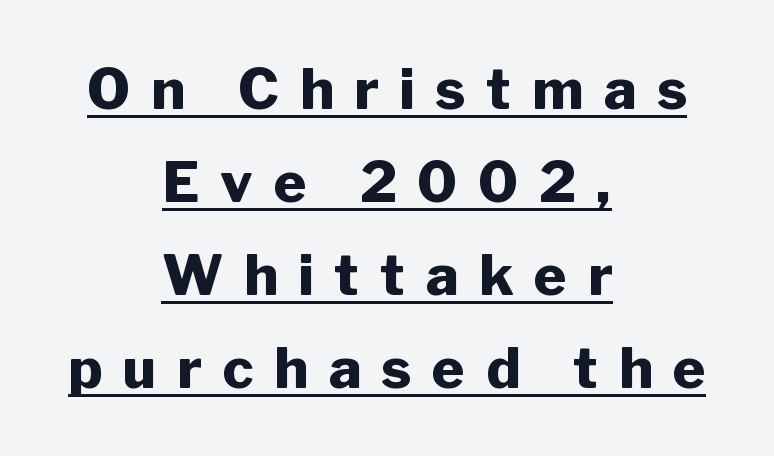
Q: Is the text bold? A: Yes.
Q: Is the text italic (slanted)? A: No, it is upright.
Q: Is the typeface a serif or a sans-serif typeface? A: Sans-serif.
Q: Is the text underlined? A: Yes.
Q: How is the paragraph aligned? A: Centered.
Q: Is the spacing between letters normal or unusually wide? A: Unusually wide.
Q: Is the spacing between lines tight, normal or loose? A: Normal.
Q: Width (condensed, normal, or wide)? A: Normal.
Q: Stroke contrast? A: Low.
Q: x-height? A: Medium.
Q: Monospaced? A: No.
